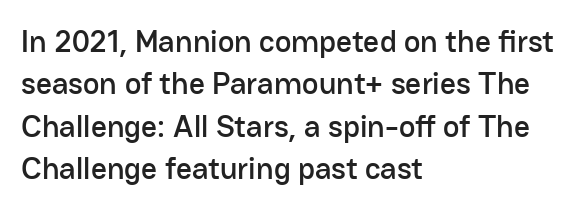
{"serif": "no", "italic": "no", "width": "normal", "stroke_contrast": "low", "x_height": "medium", "monospaced": "no", "underline": "no", "align": "left", "line_spacing": "normal", "line_spacing_ratio": 1.37, "letter_spacing": "normal", "letter_spacing_em": 0.0, "glyph_px": 31}
